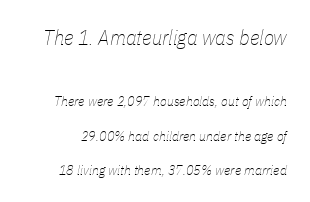
Q: Is the text bold? A: No.
Q: Is the text italic (slanted)? A: Yes, it leans right by about 11 degrees.
Q: Is the text underlined? A: No.
Q: Is the spacing between letters normal or unusually wide? A: Normal.
Q: Is the spacing between lines tight, normal or loose? A: Loose.
Q: Which block of text is set in a larger size, the first (top) or the second (bottom)? A: The first (top) one.
